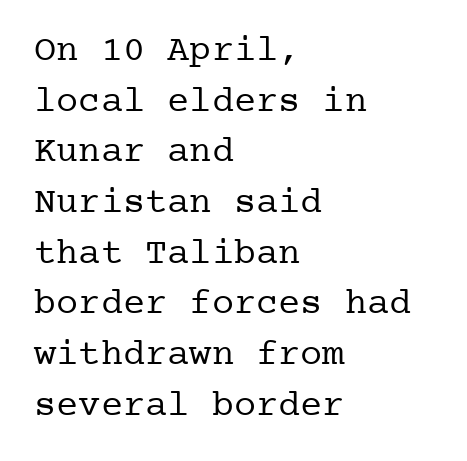
{"serif": "yes", "italic": "no", "bold": "no", "weight": "regular", "width": "normal", "stroke_contrast": "low", "x_height": "medium", "underline": "no", "align": "left", "line_spacing": "normal", "line_spacing_ratio": 1.37, "letter_spacing": "normal", "letter_spacing_em": 0.0, "glyph_px": 37}
